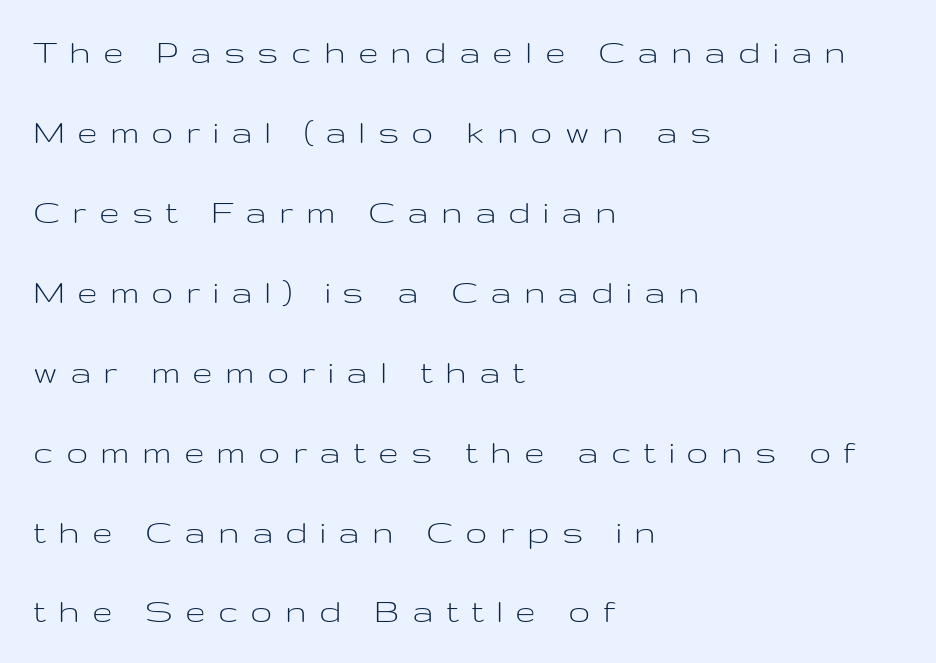
Q: Is the text bold? A: No.
Q: Is the text italic (slanted)? A: No, it is upright.
Q: Is the typeface a serif or a sans-serif typeface? A: Sans-serif.
Q: Is the text underlined? A: No.
Q: How is the paragraph aligned? A: Left-aligned.
Q: Is the spacing between letters normal or unusually wide? A: Unusually wide.
Q: Is the spacing between lines tight, normal or loose? A: Loose.
Q: Width (condensed, normal, or wide)? A: Wide.
Q: Stroke contrast? A: Low.
Q: x-height? A: Medium.
Q: Monospaced? A: No.
